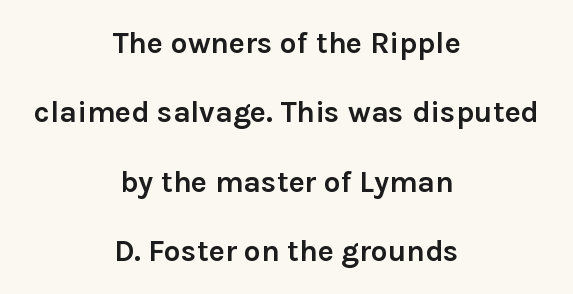
{"serif": "no", "italic": "no", "bold": "yes", "weight": "semibold", "width": "normal", "stroke_contrast": "low", "x_height": "medium", "monospaced": "no", "underline": "no", "align": "center", "line_spacing": "loose", "line_spacing_ratio": 2.31, "letter_spacing": "normal", "letter_spacing_em": 0.0, "glyph_px": 30}
